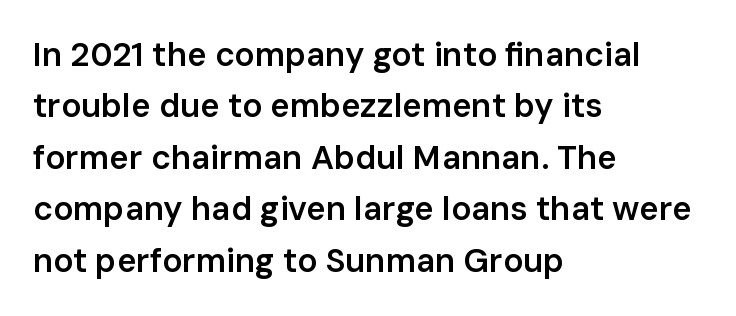
Standard letterfit; no display-style spreading of the glyphs. You can tell from the bare stems that sans-serif type was used. Is the type bold? Partly — it's a semibold, heavier than regular but not fully bold. Each line starts at the same left margin while the right side varies.
